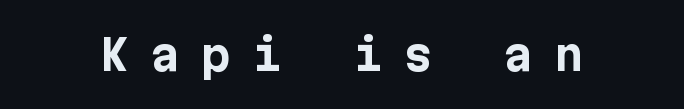
Q: Is the text bold? A: Yes.
Q: Is the text italic (slanted)? A: No, it is upright.
Q: Is the typeface a serif or a sans-serif typeface? A: Sans-serif.
Q: Is the text underlined? A: No.
Q: Is the spacing between letters normal or unusually wide? A: Unusually wide.
Q: Width (condensed, normal, or wide)? A: Normal.
Q: Stroke contrast? A: Low.
Q: x-height? A: Medium.
